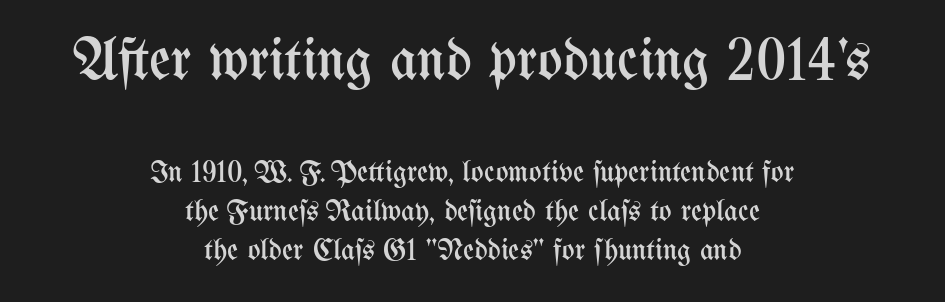
Q: Is the text bold? A: No.
Q: Is the text italic (slanted)? A: No, it is upright.
Q: Is the text underlined? A: No.
Q: How is the paragraph aligned? A: Centered.
Q: Is the spacing between letters normal or unusually wide? A: Normal.
Q: Is the spacing between lines tight, normal or loose? A: Normal.
Q: Which block of text is set in a larger size, the first (top) or the second (bottom)? A: The first (top) one.
Q: Width (condensed, normal, or wide)? A: Condensed.
Q: Stroke contrast? A: Medium.
Q: x-height? A: Medium.
Q: Monospaced? A: No.
